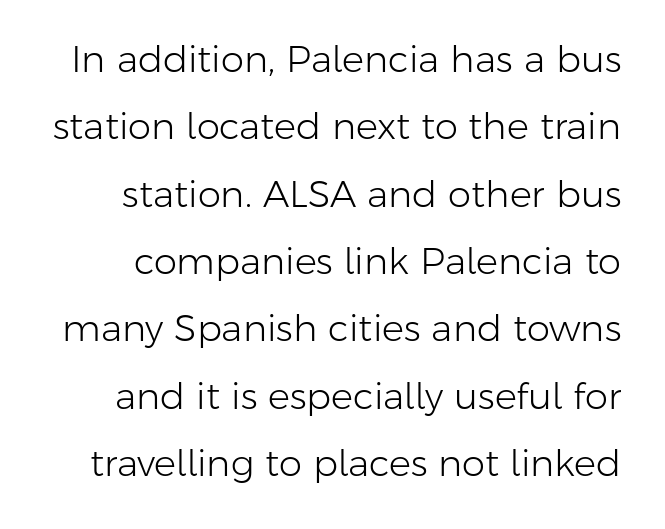
The words here are not underlined. Unlike italic type, these characters show no tilt at all. Counters stay open thanks to moderate or lighter strokes. Unlike a traditional serif, this face leaves its strokes unadorned.
